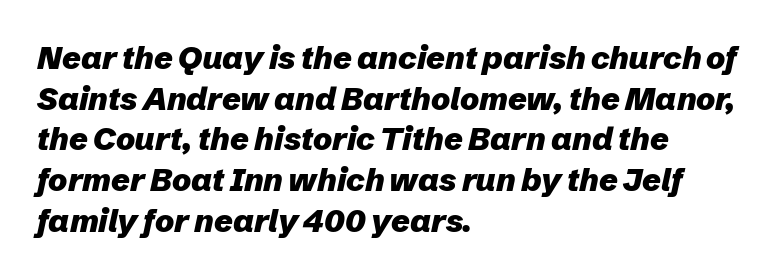
{"italic": "yes", "lean": "right", "slant_degrees": 12, "bold": "yes", "weight": "heavy", "width": "normal", "stroke_contrast": "low", "x_height": "medium", "monospaced": "no", "underline": "no", "align": "left", "line_spacing": "normal", "line_spacing_ratio": 1.27, "letter_spacing": "normal", "letter_spacing_em": 0.0, "glyph_px": 32}
